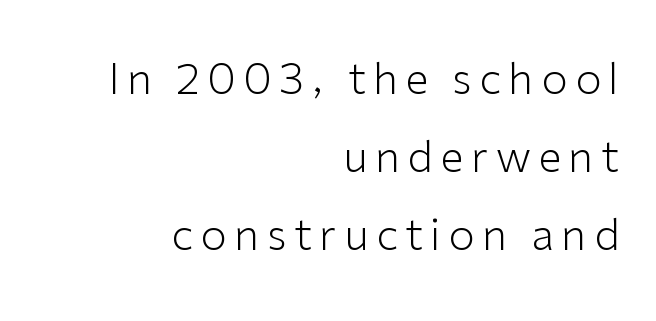
Q: Is the text bold? A: No.
Q: Is the text italic (slanted)? A: No, it is upright.
Q: Is the typeface a serif or a sans-serif typeface? A: Sans-serif.
Q: Is the text underlined? A: No.
Q: How is the paragraph aligned? A: Right-aligned.
Q: Width (condensed, normal, or wide)? A: Normal.
Q: Stroke contrast? A: Low.
Q: x-height? A: Medium.
Q: Monospaced? A: No.
